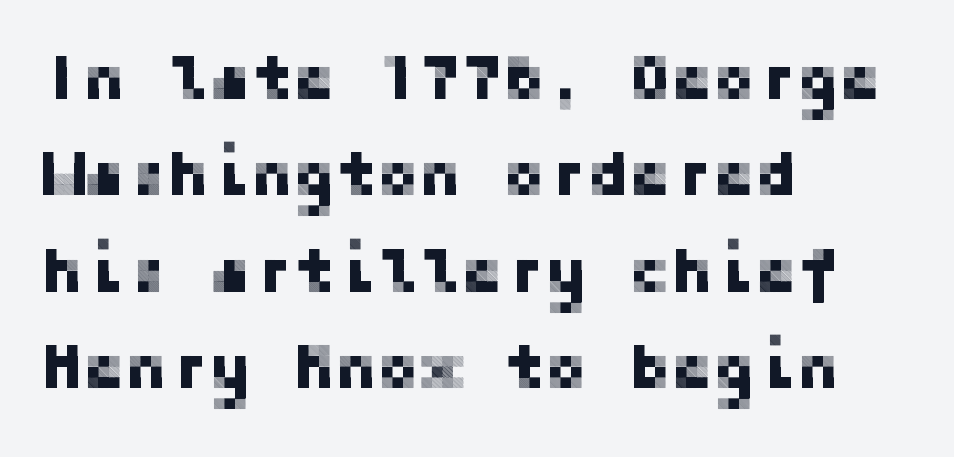
Horizontally, the lines are justified to the leading edge only. One glance says typical: line gaps are just what's usual. Type style note: lacks serifs. Type without underlining. Ordinary non-slanted type is in use.
